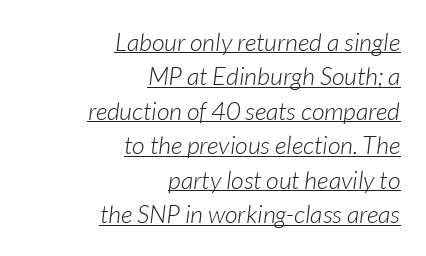
{"italic": "yes", "lean": "right", "slant_degrees": 7, "bold": "no", "underline": "yes", "align": "right", "line_spacing": "normal", "line_spacing_ratio": 1.38, "letter_spacing": "normal", "letter_spacing_em": 0.0, "glyph_px": 25}
